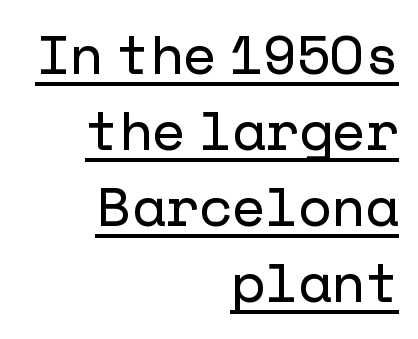
The words here are underlined. The text was rendered using a sans face with plain stroke endings. Look at the tracking — it's just the regular setting, nothing added. Posture: vertical.
